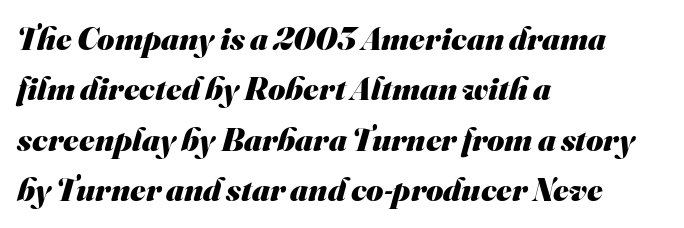
The image shows 33 px heavy sans-serif type; set left-aligned, normal line spacing (1.53x), normal letter spacing, not underlined; medium stroke contrast and a small x-height.
